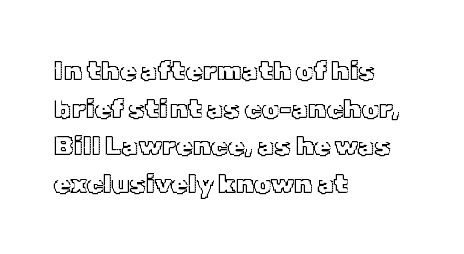
The image shows 27 px text type, upright; set left-aligned, normal line spacing (1.39x), normal letter spacing, not underlined.
